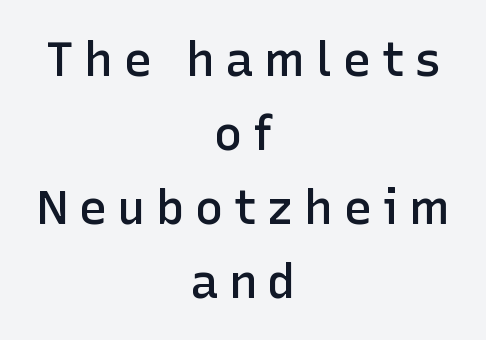
{"serif": "no", "italic": "no", "bold": "semi", "weight": "semibold", "width": "normal", "stroke_contrast": "low", "x_height": "medium", "monospaced": "no", "underline": "no", "align": "center", "line_spacing": "normal", "line_spacing_ratio": 1.54, "letter_spacing": "wide", "letter_spacing_em": 0.21, "glyph_px": 48}
